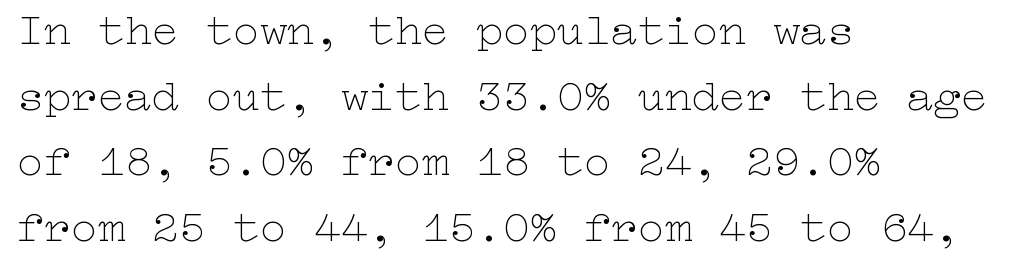
Descender tails drop into unmarked territory. The specimen reads as upright at a glance. A typesetter would call this zero additional tracking. The cut favours lightness, reaching ordinary text weight at its darkest.
